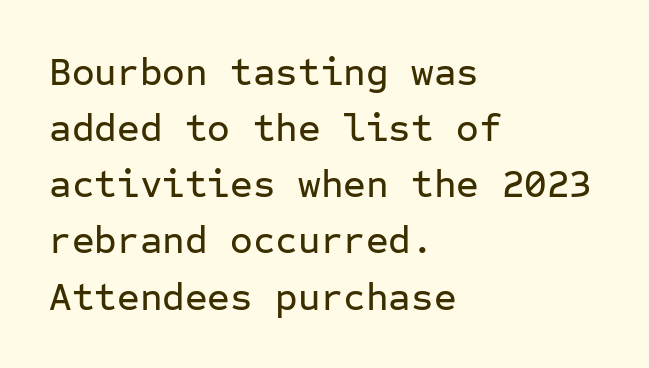
Q: Is the text italic (slanted)? A: No, it is upright.
Q: Is the typeface a serif or a sans-serif typeface? A: Sans-serif.
Q: Is the text underlined? A: No.
Q: How is the paragraph aligned? A: Left-aligned.
Q: Is the spacing between letters normal or unusually wide? A: Normal.
Q: Is the spacing between lines tight, normal or loose? A: Normal.
Q: Width (condensed, normal, or wide)? A: Normal.
Q: Stroke contrast? A: Low.
Q: x-height? A: Medium.
Q: Monospaced? A: Yes.
